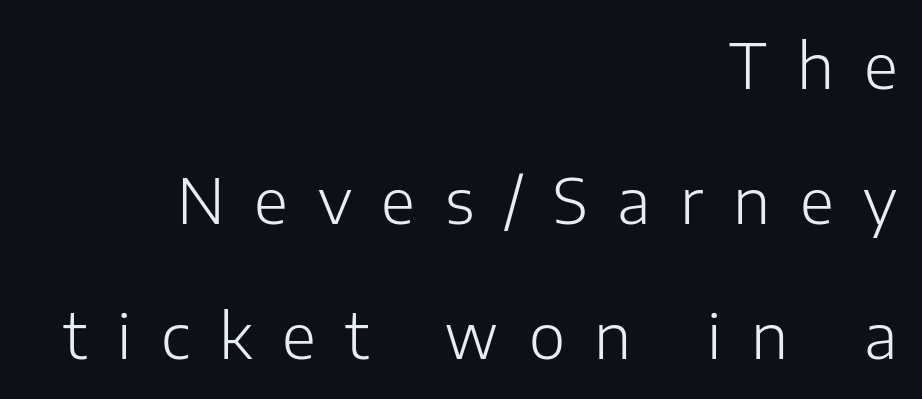
The image shows 62 px light sans-serif type, upright; set right-aligned, loose line spacing (2.18x), unusually wide letter spacing (+0.48 em), not underlined; low stroke contrast and a medium x-height.
